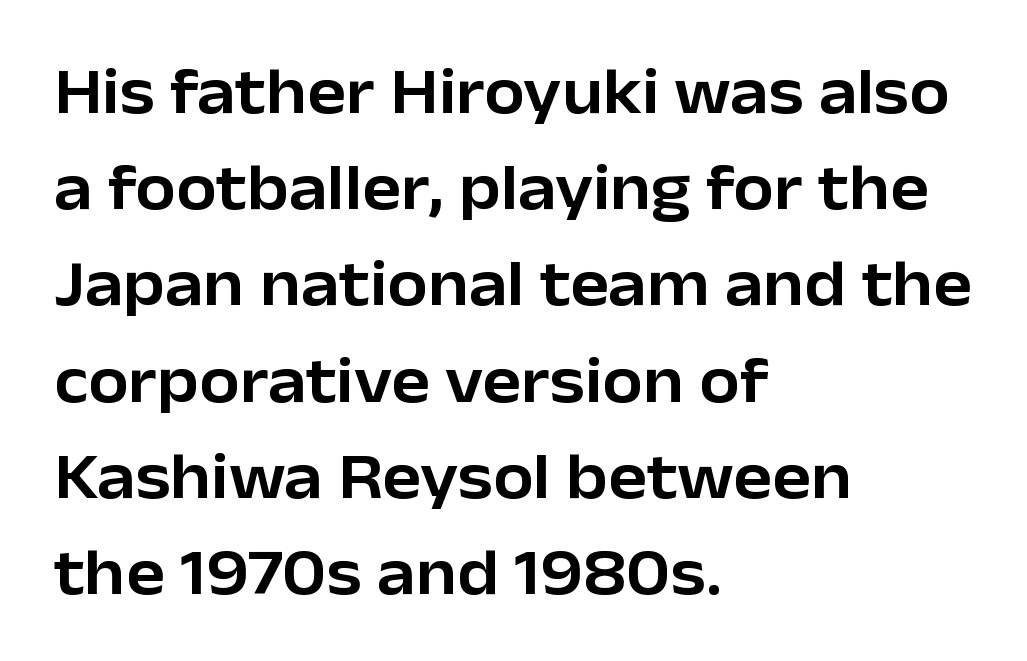
Q: Is the text italic (slanted)? A: No, it is upright.
Q: Is the typeface a serif or a sans-serif typeface? A: Sans-serif.
Q: Is the text underlined? A: No.
Q: How is the paragraph aligned? A: Left-aligned.
Q: Is the spacing between letters normal or unusually wide? A: Normal.
Q: Is the spacing between lines tight, normal or loose? A: Normal.
Q: Width (condensed, normal, or wide)? A: Normal.
Q: Stroke contrast? A: Low.
Q: x-height? A: Medium.
Q: Monospaced? A: No.
